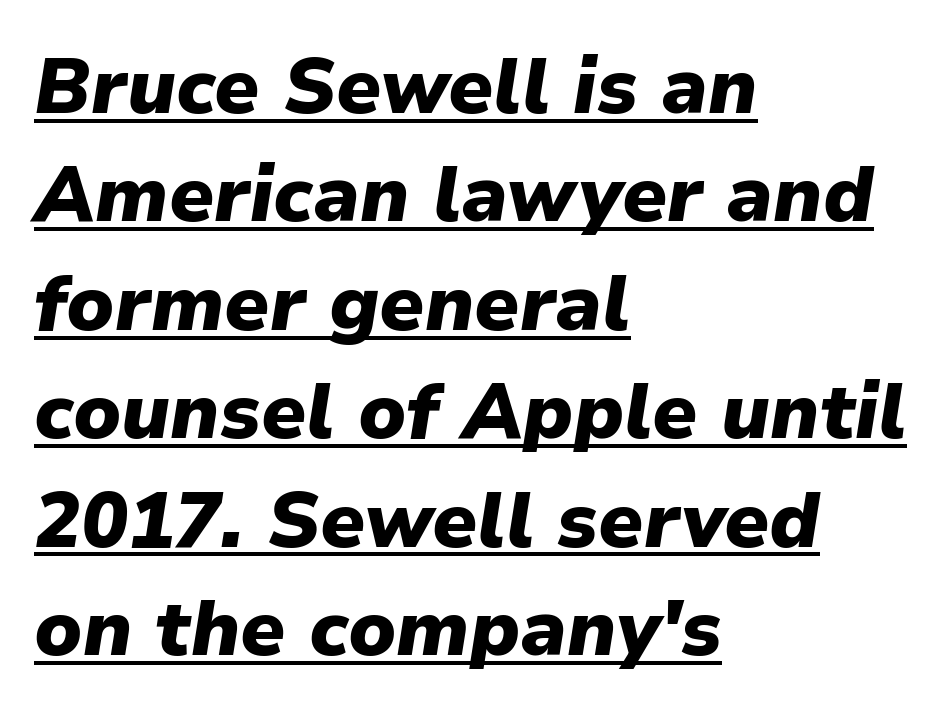
Q: Is the text bold? A: Yes.
Q: Is the text italic (slanted)? A: Yes, it leans right by about 9 degrees.
Q: Is the text underlined? A: Yes.
Q: How is the paragraph aligned? A: Left-aligned.
Q: Is the spacing between letters normal or unusually wide? A: Normal.
Q: Is the spacing between lines tight, normal or loose? A: Normal.
Q: Width (condensed, normal, or wide)? A: Normal.
Q: Stroke contrast? A: Low.
Q: x-height? A: Medium.
Q: Monospaced? A: No.
